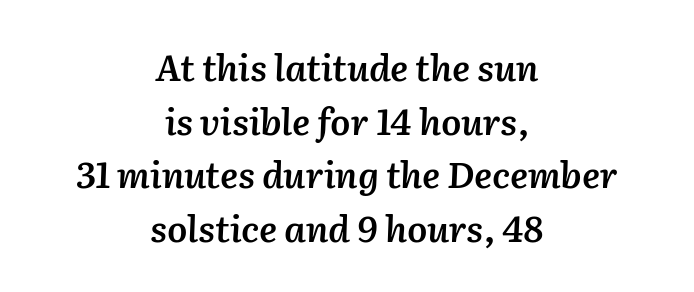
Is the block centered? Yes — each line is placed symmetrically about the middle. Lines of text with bare space underneath. Yep, that's italic — everything's leaning. Students, this is semibold: more ink than regular, less than bold. The rendering uses natural spacing where letterforms have individual widths. Vertical spacing — default.
